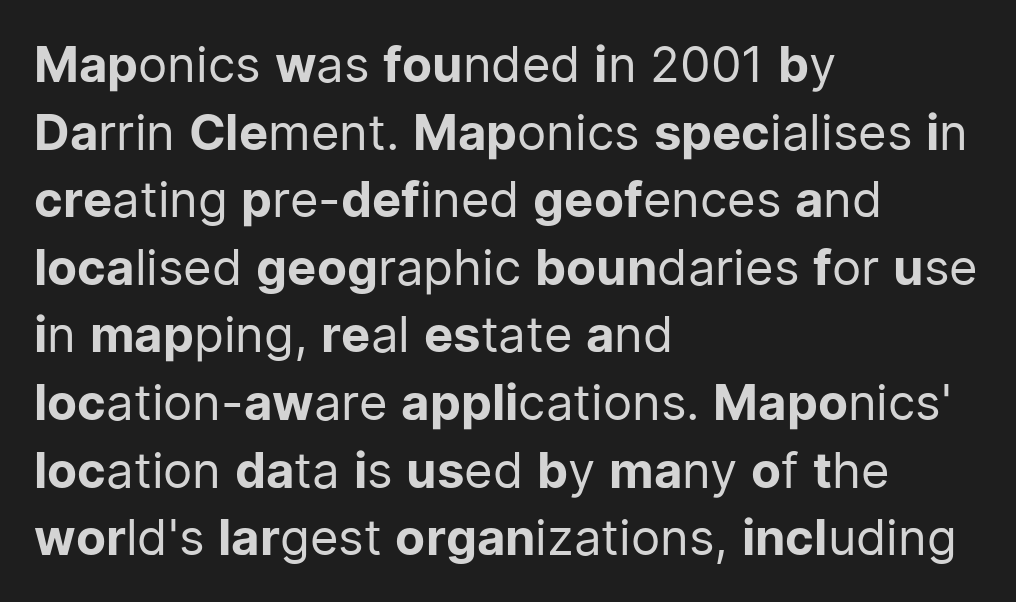
The image shows 49 px regular-weight sans-serif type, upright; set left-aligned, normal line spacing (1.38x), normal letter spacing, not underlined; low stroke contrast and a medium x-height.
